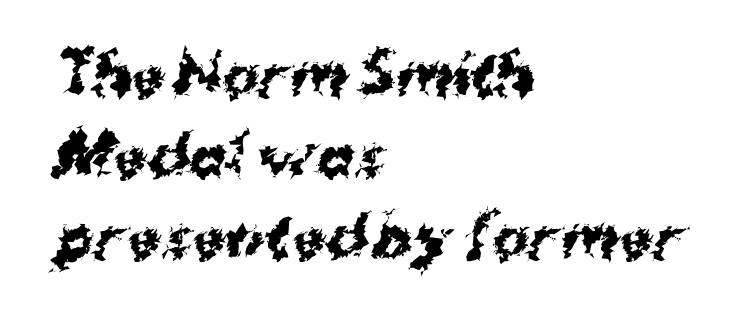
The image shows 55 px bold sans-serif type; set left-aligned, normal line spacing (1.47x), normal letter spacing, not underlined; medium stroke contrast and a medium x-height.
